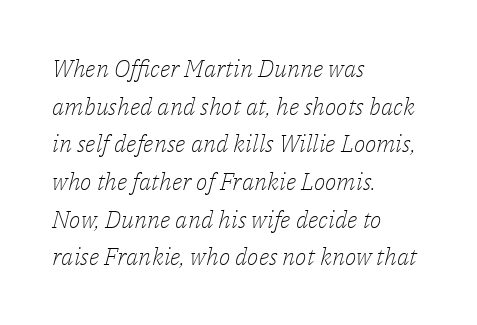
Left-aligned paragraph, ragged on the right. When letters slant like this, we call the style italic. No chunkiness to these letters — they're not bold. Notice how descenders clear the ascenders below comfortably — that's standard leading. Glyph-to-glyph distance matches everyday printed text. Underline: absent.
